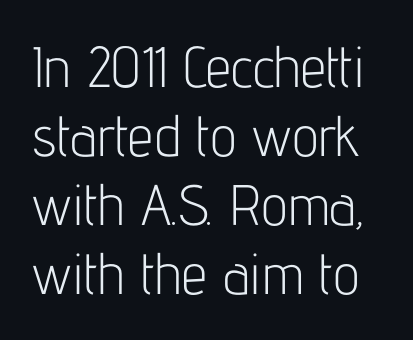
{"serif": "no", "italic": "no", "bold": "no", "weight": "light", "width": "condensed", "stroke_contrast": "low", "x_height": "medium", "monospaced": "no", "underline": "no", "line_spacing_ratio": 1.21, "letter_spacing": "normal", "letter_spacing_em": 0.0, "glyph_px": 57}
